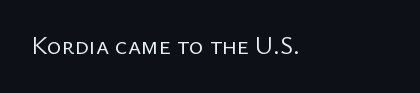
{"italic": "no", "bold": "no", "underline": "no", "align": "left", "letter_spacing": "normal", "letter_spacing_em": 0.0, "glyph_px": 25}
